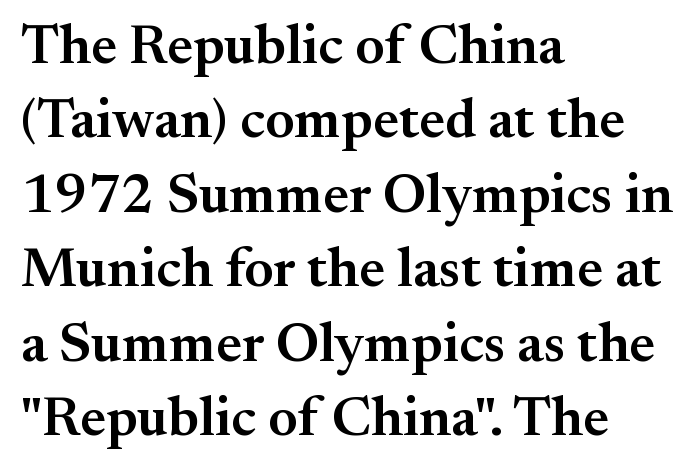
{"serif": "yes", "italic": "no", "bold": "semi", "weight": "semibold", "width": "normal", "stroke_contrast": "medium", "x_height": "small", "monospaced": "no", "underline": "no", "align": "left", "line_spacing": "normal", "line_spacing_ratio": 1.33, "letter_spacing": "normal", "letter_spacing_em": 0.0, "glyph_px": 56}
